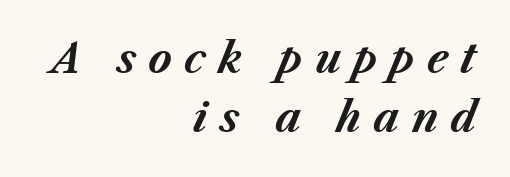
Q: Is the text bold? A: Yes.
Q: Is the text italic (slanted)? A: Yes, it leans right by about 23 degrees.
Q: Is the text underlined? A: No.
Q: How is the paragraph aligned? A: Right-aligned.
Q: Is the spacing between letters normal or unusually wide? A: Unusually wide.
Q: Is the spacing between lines tight, normal or loose? A: Normal.
Q: Width (condensed, normal, or wide)? A: Normal.
Q: Stroke contrast? A: Medium.
Q: x-height? A: Medium.
Q: Monospaced? A: No.
